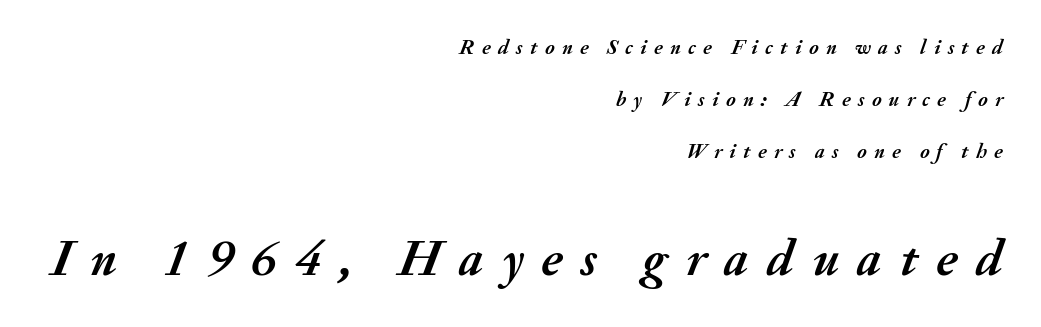
{"italic": "yes", "lean": "right", "slant_degrees": 20, "bold": "yes", "weight": "semibold", "width": "normal", "stroke_contrast": "medium", "x_height": "small", "monospaced": "no", "underline": "no", "align": "right", "line_spacing": "loose", "line_spacing_ratio": 2.47, "letter_spacing": "wide", "letter_spacing_em": 0.35, "larger_block": "second", "size_ratio": 2.48, "glyph_px": 52}
